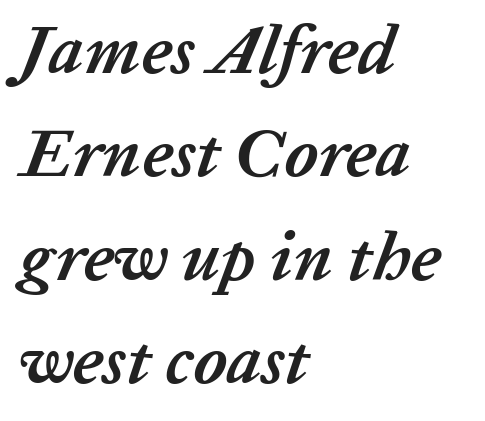
Q: Is the text bold? A: Yes.
Q: Is the text italic (slanted)? A: Yes, it leans right by about 20 degrees.
Q: Is the text underlined? A: No.
Q: How is the paragraph aligned? A: Left-aligned.
Q: Is the spacing between letters normal or unusually wide? A: Normal.
Q: Is the spacing between lines tight, normal or loose? A: Normal.
Q: Width (condensed, normal, or wide)? A: Normal.
Q: Stroke contrast? A: Low.
Q: x-height? A: Medium.
Q: Monospaced? A: No.
